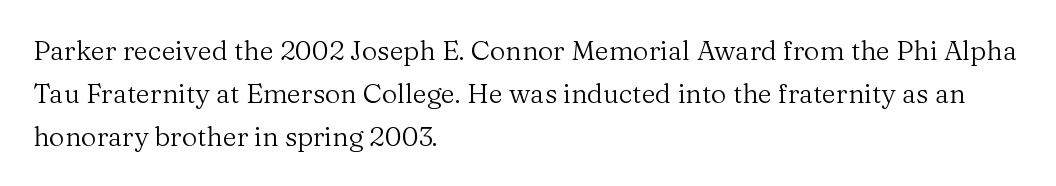
{"italic": "no", "bold": "no", "underline": "no", "align": "left", "line_spacing": "normal", "line_spacing_ratio": 1.59, "letter_spacing": "normal", "letter_spacing_em": 0.0, "glyph_px": 27}
